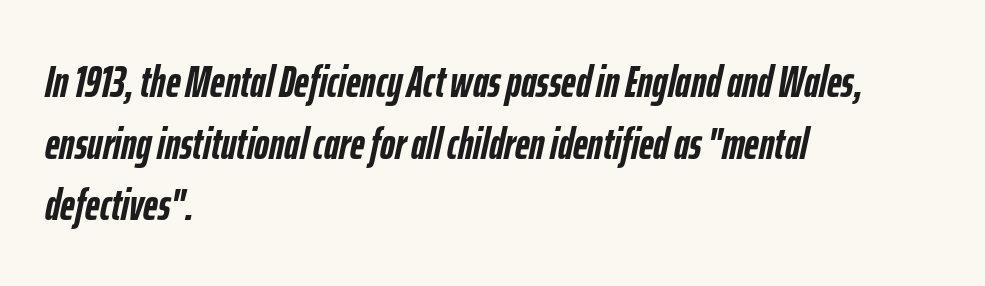
{"italic": "yes", "lean": "right", "slant_degrees": 12, "bold": "yes", "weight": "semibold", "width": "condensed", "stroke_contrast": "low", "x_height": "medium", "monospaced": "no", "underline": "no", "align": "left", "line_spacing": "normal", "line_spacing_ratio": 1.37, "letter_spacing": "normal", "letter_spacing_em": 0.0, "glyph_px": 45}
